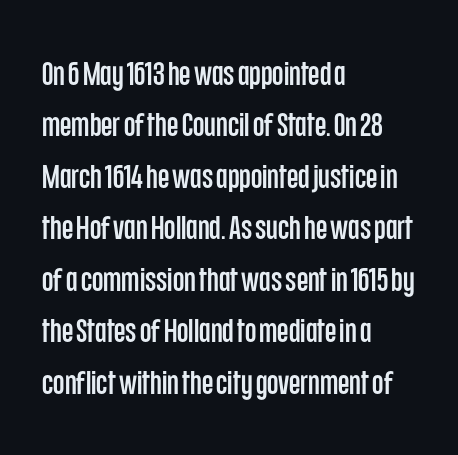
Inter-character spacing is left at the font's built-in metrics. Unlike italic type, these characters show no tilt at all. Vertical spacing — default. The typeface chosen for these lines omits serifs. The rag falls on the right side of this text block. Think of a printed novel: that variable character pitch is what you see here.
